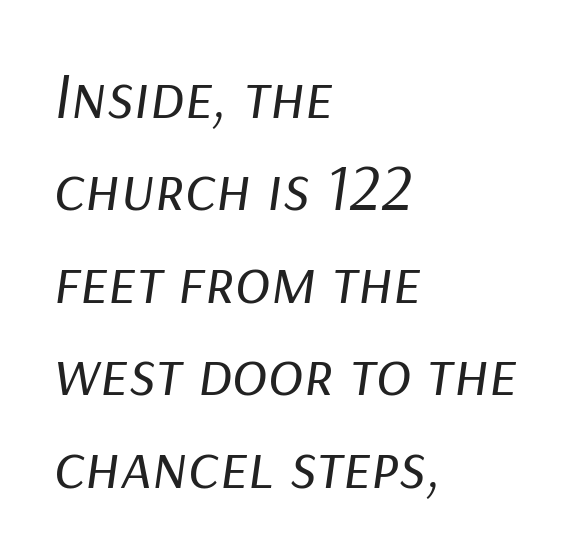
The image shows 66 px regular-weight type, italic (leaning right); set left-aligned, normal line spacing (1.4x), normal letter spacing, not underlined; low stroke contrast and a medium x-height.
